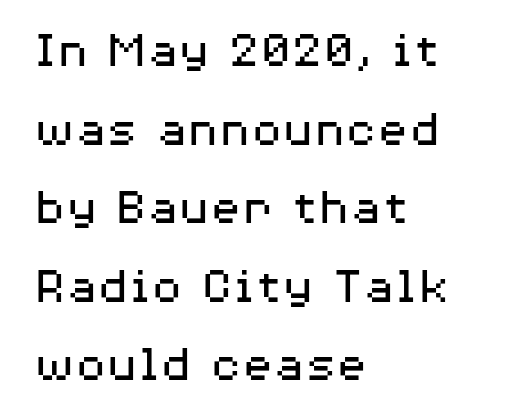
Q: Is the text bold? A: No.
Q: Is the text italic (slanted)? A: No, it is upright.
Q: Is the typeface a serif or a sans-serif typeface? A: Sans-serif.
Q: Is the text underlined? A: No.
Q: How is the paragraph aligned? A: Left-aligned.
Q: Is the spacing between letters normal or unusually wide? A: Normal.
Q: Is the spacing between lines tight, normal or loose? A: Normal.
Q: Width (condensed, normal, or wide)? A: Wide.
Q: Stroke contrast? A: Medium.
Q: x-height? A: Medium.
Q: Monospaced? A: No.
